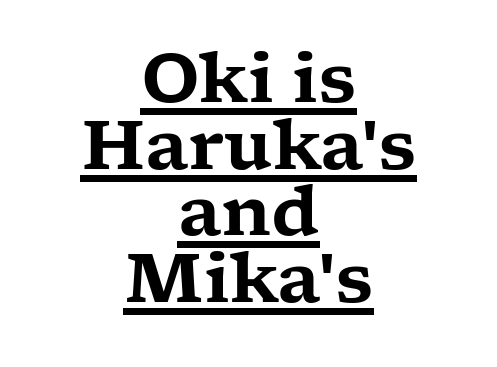
Q: Is the text italic (slanted)? A: No, it is upright.
Q: Is the typeface a serif or a sans-serif typeface? A: Serif.
Q: Is the text underlined? A: Yes.
Q: How is the paragraph aligned? A: Centered.
Q: Is the spacing between letters normal or unusually wide? A: Normal.
Q: Is the spacing between lines tight, normal or loose? A: Tight.
Q: Width (condensed, normal, or wide)? A: Wide.
Q: Stroke contrast? A: Low.
Q: x-height? A: Medium.
Q: Monospaced? A: No.
